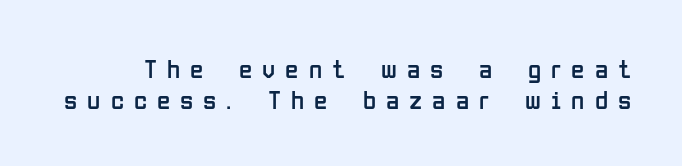
Do the letters lean? They stand straight. Words appear elongated and porous because spacing is wide. Leading is clearly below the norm, producing a dense column. Stem width sits at or under what a default text font uses. The space beneath each line is pristine and unruled.
